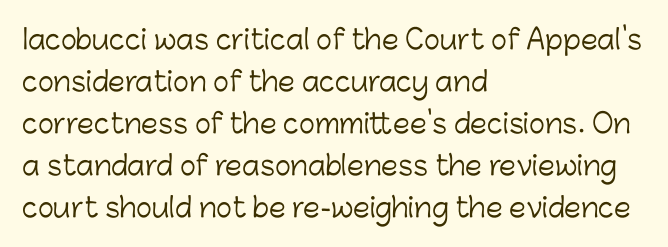
The image shows 27 px text type, upright; set left-aligned, normal line spacing (1.56x), normal letter spacing, not underlined.
